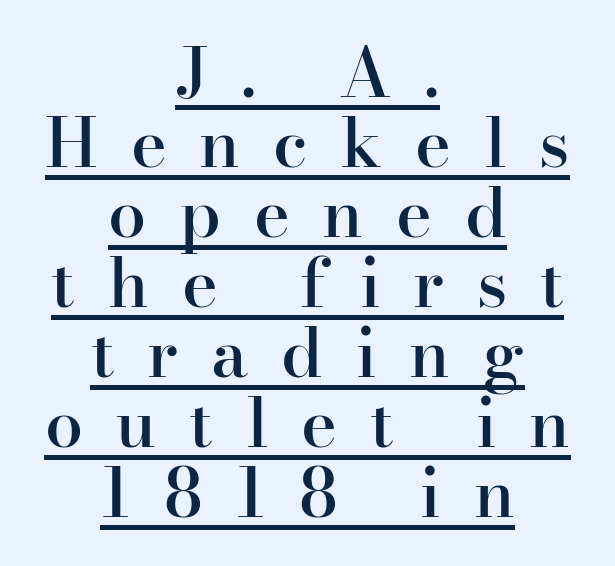
{"serif": "yes", "italic": "no", "bold": "semi", "weight": "semibold", "width": "normal", "stroke_contrast": "high", "x_height": "small", "monospaced": "no", "underline": "yes", "align": "center", "line_spacing": "tight", "line_spacing_ratio": 1.03, "letter_spacing": "wide", "letter_spacing_em": 0.48, "glyph_px": 68}
